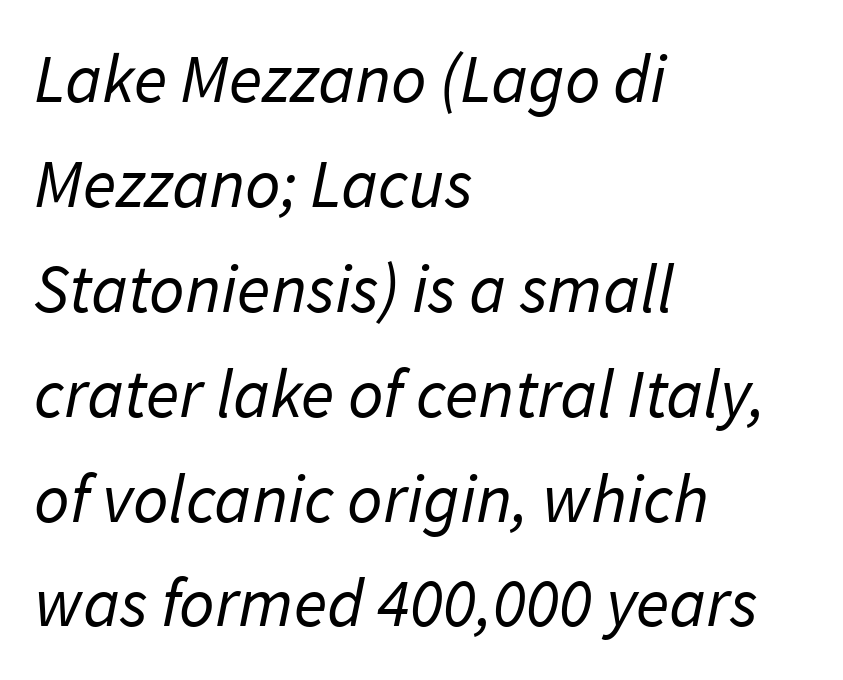
The image shows 69 px regular-weight sans-serif type; set left-aligned, normal line spacing (1.52x), normal letter spacing, not underlined; low stroke contrast and a medium x-height.
